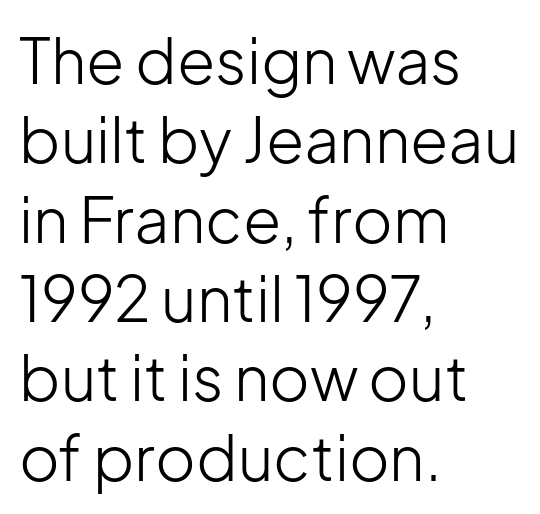
{"serif": "no", "italic": "no", "bold": "no", "weight": "light", "width": "normal", "stroke_contrast": "low", "x_height": "medium", "monospaced": "no", "underline": "no", "align": "left", "line_spacing": "normal", "line_spacing_ratio": 1.28, "letter_spacing": "normal", "letter_spacing_em": 0.0, "glyph_px": 62}
